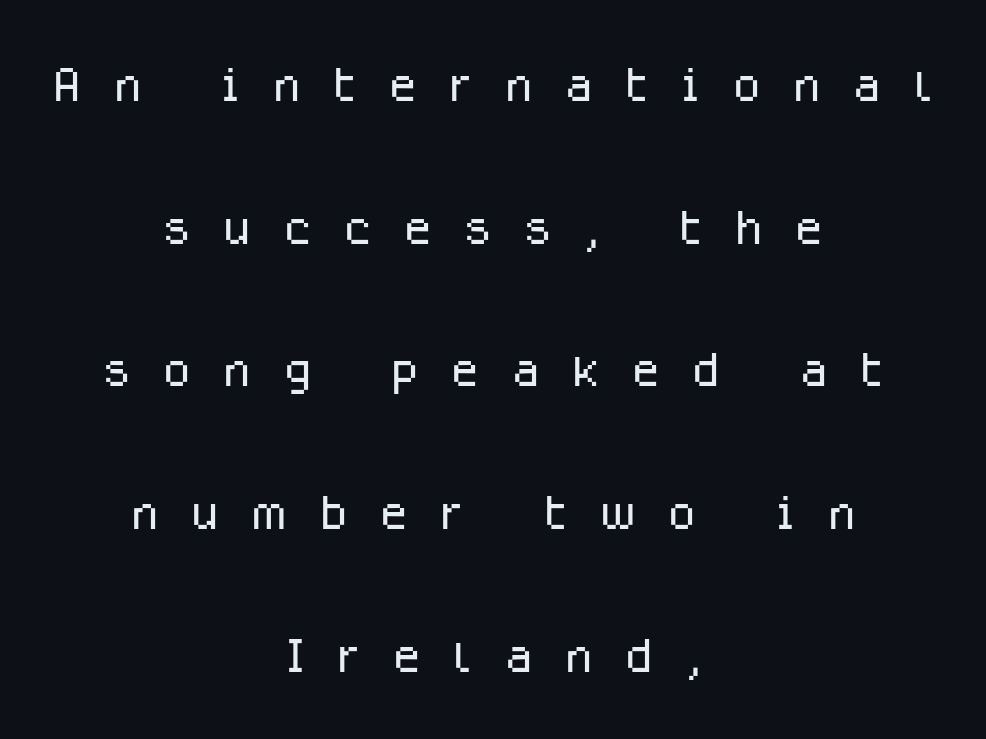
The image shows 67 px light sans-serif type, upright; set centered, loose line spacing (2.13x), unusually wide letter spacing (+0.46 em), not underlined; low stroke contrast and a medium x-height.
